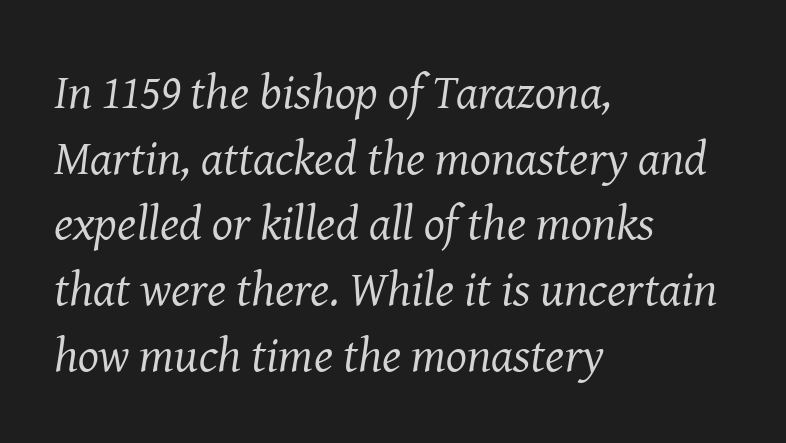
{"serif": "yes", "italic": "yes", "lean": "right", "slant_degrees": 8, "bold": "no", "weight": "regular", "width": "normal", "stroke_contrast": "medium", "x_height": "medium", "monospaced": "no", "underline": "no", "align": "left", "line_spacing": "normal", "line_spacing_ratio": 1.34, "letter_spacing": "normal", "letter_spacing_em": 0.0, "glyph_px": 49}
